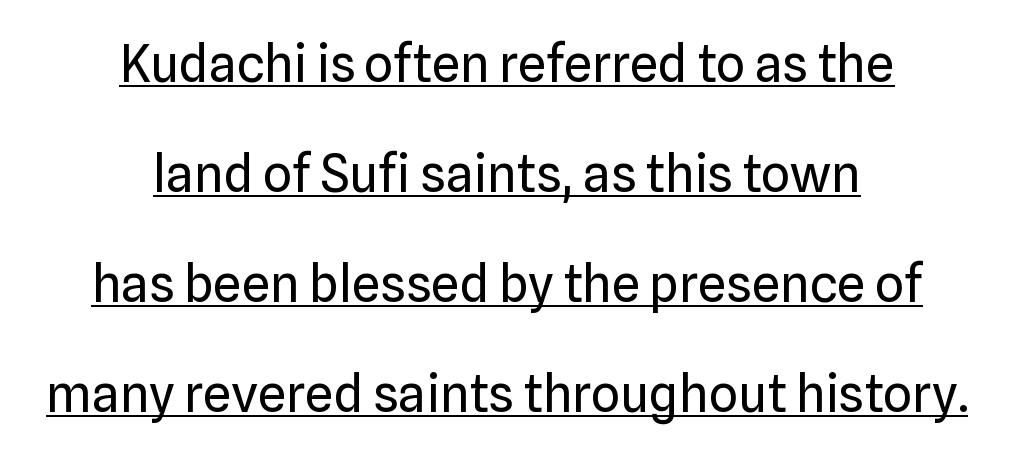
The face used here appears with an underline applied. Ordinary non-slanted type is in use. Words appear dense and cohesive because spacing is normal. Note the varied advance widths — an 'i' is clearly narrower than an 'm'. The font is comparable to plain body text, perhaps lighter.
